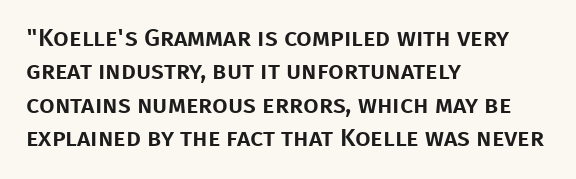
The image shows 25 px text type, upright; set left-aligned, normal line spacing (1.34x), normal letter spacing, not underlined.
